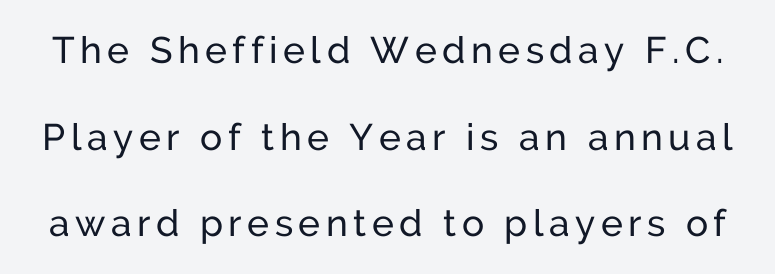
{"serif": "no", "italic": "no", "width": "normal", "stroke_contrast": "low", "x_height": "medium", "monospaced": "no", "underline": "no", "line_spacing": "loose", "line_spacing_ratio": 2.34, "glyph_px": 37}
